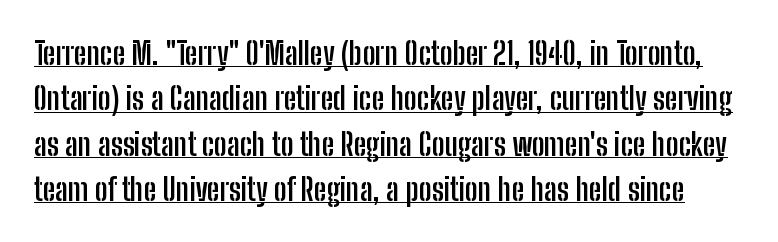
Q: Is the text bold? A: Yes.
Q: Is the text italic (slanted)? A: No, it is upright.
Q: Is the typeface a serif or a sans-serif typeface? A: Sans-serif.
Q: Is the text underlined? A: Yes.
Q: Is the spacing between letters normal or unusually wide? A: Normal.
Q: Is the spacing between lines tight, normal or loose? A: Normal.
Q: Width (condensed, normal, or wide)? A: Condensed.
Q: Stroke contrast? A: Low.
Q: x-height? A: Medium.
Q: Monospaced? A: No.
